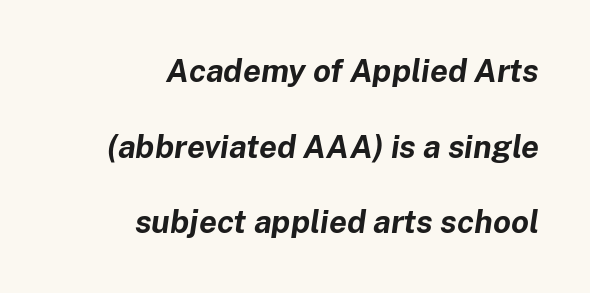
Q: Is the text bold? A: Yes.
Q: Is the text italic (slanted)? A: Yes, it leans right by about 8 degrees.
Q: Is the text underlined? A: No.
Q: How is the paragraph aligned? A: Right-aligned.
Q: Is the spacing between letters normal or unusually wide? A: Normal.
Q: Is the spacing between lines tight, normal or loose? A: Loose.
Q: Width (condensed, normal, or wide)? A: Normal.
Q: Stroke contrast? A: Low.
Q: x-height? A: Medium.
Q: Monospaced? A: No.
